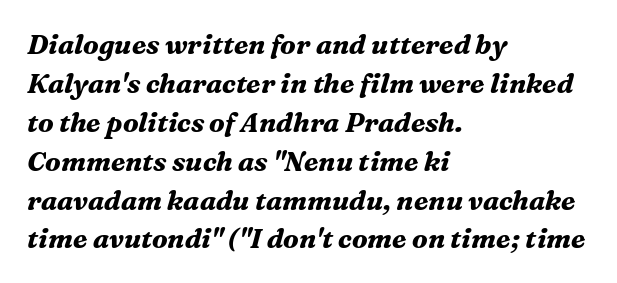
{"italic": "yes", "lean": "right", "slant_degrees": 16, "bold": "yes", "underline": "no", "align": "left", "line_spacing": "normal", "line_spacing_ratio": 1.44, "letter_spacing": "normal", "letter_spacing_em": 0.0, "glyph_px": 27}
